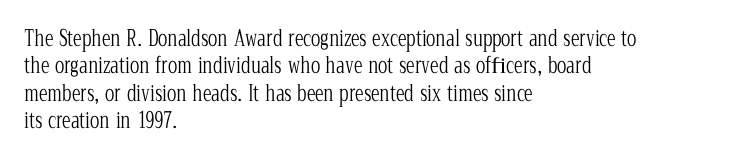
The image shows 22 px text type, upright; set left-aligned, normal line spacing (1.25x), normal letter spacing, not underlined.
